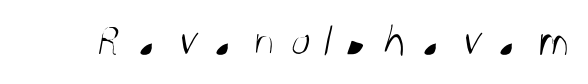
{"serif": "no", "bold": "no", "weight": "light", "width": "condensed", "stroke_contrast": "medium", "x_height": "large", "monospaced": "no", "underline": "no", "letter_spacing": "wide", "letter_spacing_em": 0.3, "glyph_px": 47}
